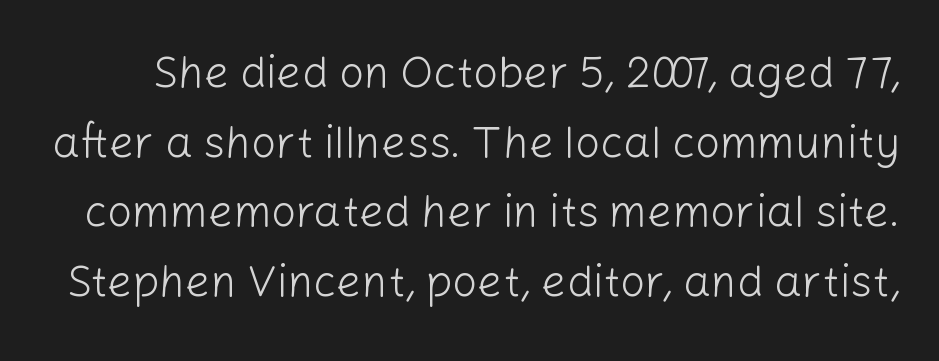
{"serif": "no", "italic": "no", "bold": "no", "weight": "light", "width": "normal", "stroke_contrast": "low", "x_height": "medium", "monospaced": "no", "underline": "no", "line_spacing": "normal", "line_spacing_ratio": 1.58, "letter_spacing": "normal", "letter_spacing_em": 0.0, "glyph_px": 44}
